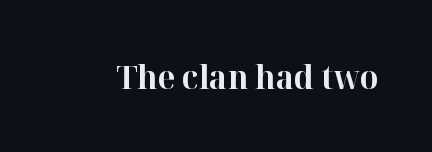
This is heavy type, rendered in bold. What kind of face is this? One with serifs. Descender tails drop into unmarked territory. What stands out about the letter spacing? Nothing — it is the standard amount.
